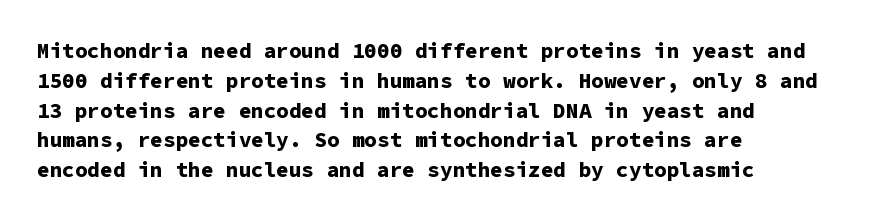
Q: Is the text bold? A: Yes.
Q: Is the text italic (slanted)? A: No, it is upright.
Q: Is the text underlined? A: No.
Q: How is the paragraph aligned? A: Left-aligned.
Q: Is the spacing between letters normal or unusually wide? A: Normal.
Q: Is the spacing between lines tight, normal or loose? A: Normal.
